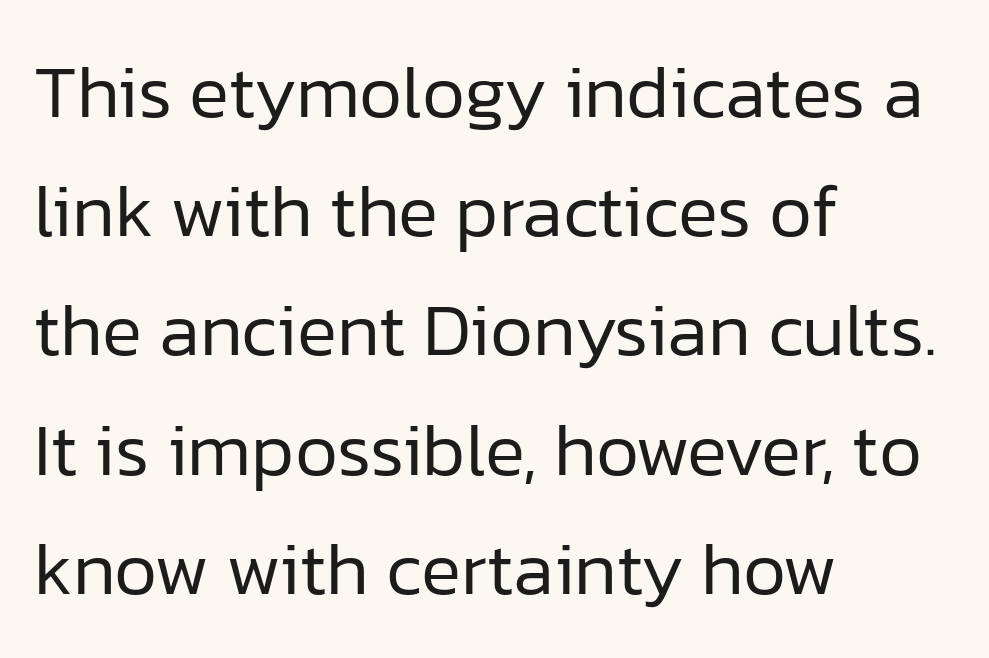
Posture: vertical. The letters advance in unequal steps, a hallmark of proportional type. Decoration check: the copy has no underline. The block of text has a typical density, with ordinary space between rows.
